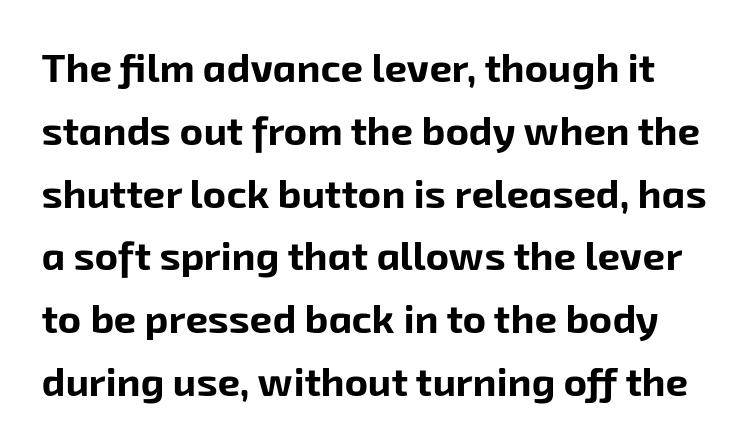
The image shows 40 px bold sans-serif type; set normal line spacing (1.57x), normal letter spacing, not underlined; low stroke contrast and a medium x-height.
